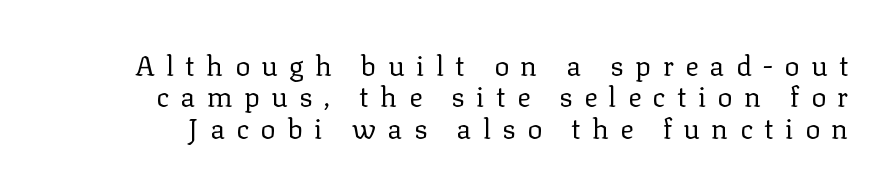
The rendering shows small feet on the letterforms — a serif design. Underlining? Definitely not there. Note the varied advance widths — an 'i' is clearly narrower than an 'm'. Leading: reduced. Tracking here is generous; glyphs stand well apart from one another.
